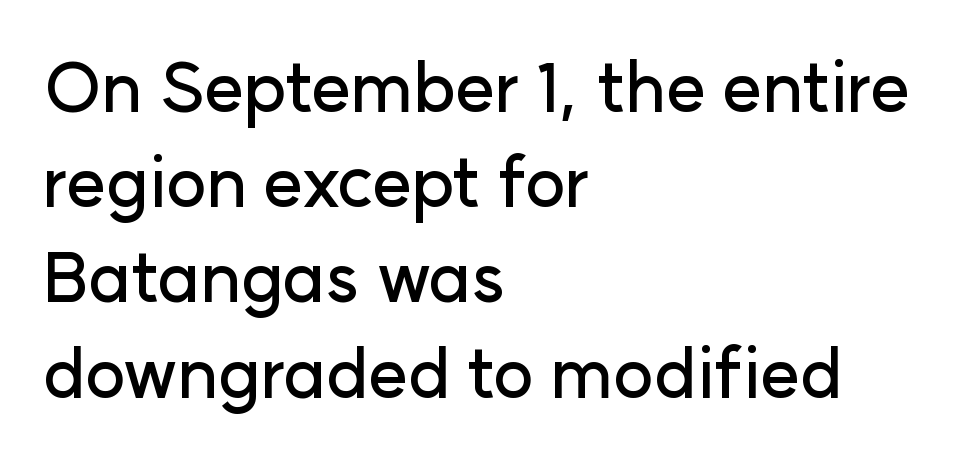
Ascenders rise straight up at ninety degrees. Layout note: lines flush left. The rendering uses natural spacing where letterforms have individual widths. Standard letterfit; no display-style spreading of the glyphs. Each letter's strokes conclude bluntly, with no projecting serifs.
